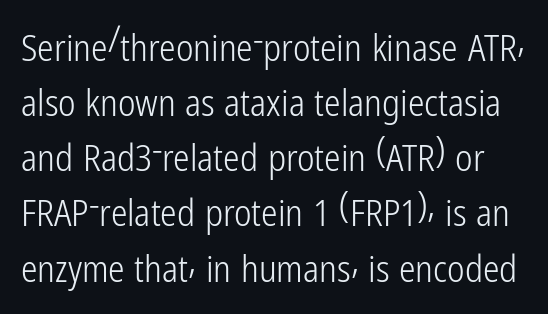
{"serif": "no", "italic": "no", "bold": "no", "weight": "light", "width": "condensed", "stroke_contrast": "low", "x_height": "medium", "monospaced": "no", "underline": "no", "line_spacing": "normal", "line_spacing_ratio": 1.49, "letter_spacing": "normal", "letter_spacing_em": 0.0, "glyph_px": 37}
